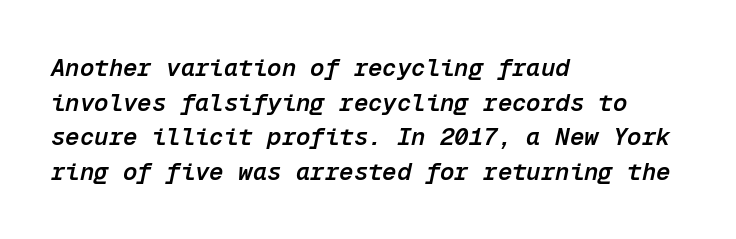
{"italic": "yes", "lean": "right", "slant_degrees": 12, "bold": "semi", "underline": "no", "align": "left", "line_spacing": "normal", "line_spacing_ratio": 1.44, "letter_spacing": "normal", "letter_spacing_em": 0.0, "glyph_px": 24}
